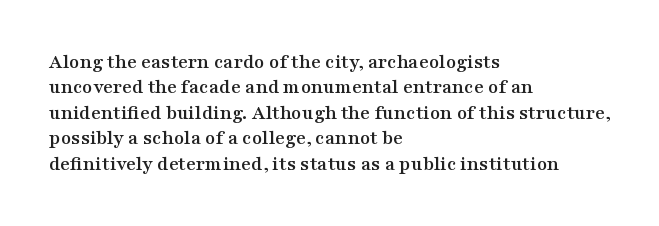
The image shows 21 px text type, upright; set left-aligned, line spacing 1.21x, normal letter spacing, not underlined.
